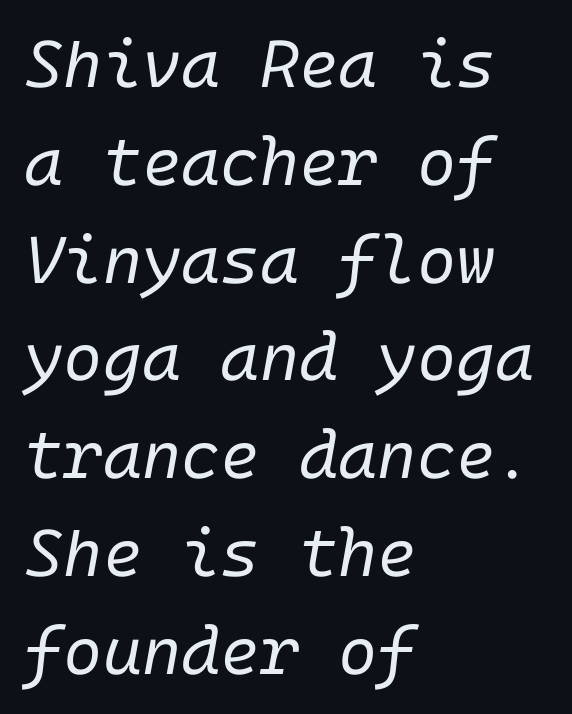
Notice how the passage keeps a crisp vertical edge on the left only. How are the letters spaced? Ordinarily, with no added tracking. Would a proofreader flag this as italicized? Yes. Each stroke keeps to a modest, everyday thickness or less. The specimen omits any rule beneath the text block's lines. If you measured baseline to baseline, you'd find a middling distance.
